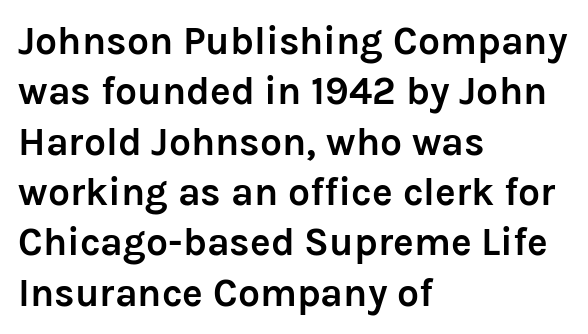
Weight: bold. Varying glyph widths throughout — classic text-font behaviour. Honestly, the letter spacing is just normal — you wouldn't notice it. In terms of posture, this sample is upright. The typesetter chose a ragged-right arrangement here.
